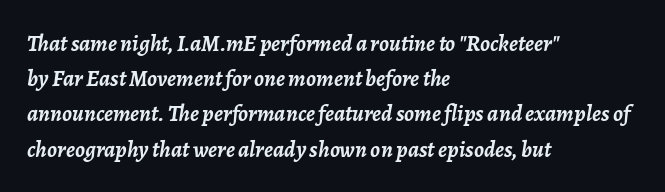
The image shows 23 px bold type, italic (leaning right); set left-aligned, normal line spacing (1.53x), normal letter spacing, not underlined.
